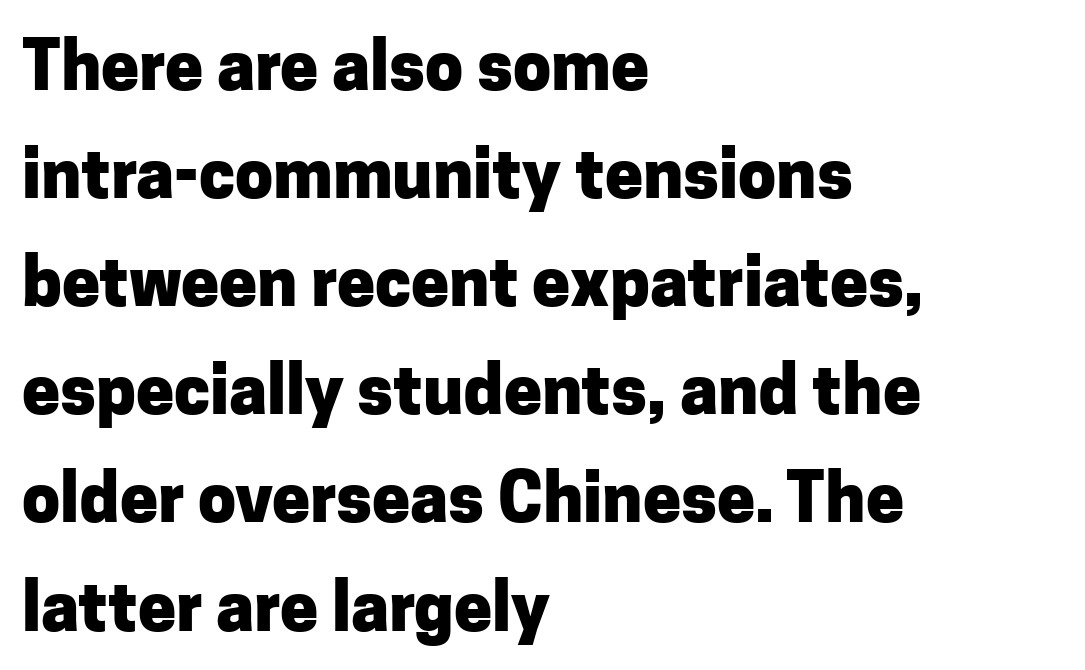
Are there feet on the stems? There aren't — it's a sans. The passage shown stacks its lines at a standard gap. Decoration check: the copy has no underline. Every character sits straight up, as roman type does. Every row of glyphs begins at an identical x-position on the left. The line texture is even and compact thanks to regular tracking.
